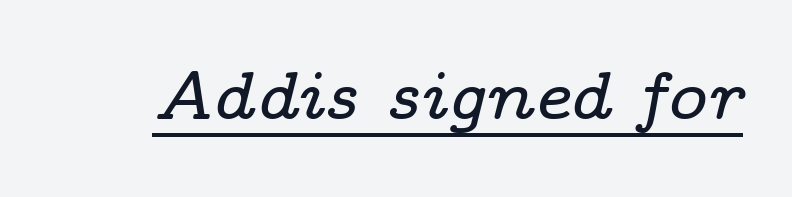
{"serif": "yes", "italic": "yes", "lean": "right", "slant_degrees": 14, "width": "wide", "stroke_contrast": "low", "x_height": "medium", "monospaced": "no", "underline": "yes", "letter_spacing": "normal", "letter_spacing_em": 0.0, "glyph_px": 68}
